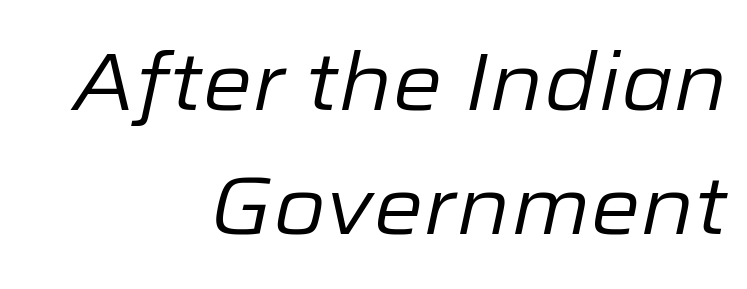
The axis of the letterforms is tilted away from vertical. A normal amount of white space separates one row of letters from the next. The characters are drawn with everyday or finer stroke widths. Horizontally, the lines are justified to the trailing edge only. Here the glyphs are tracked normally, forming tight word shapes.
